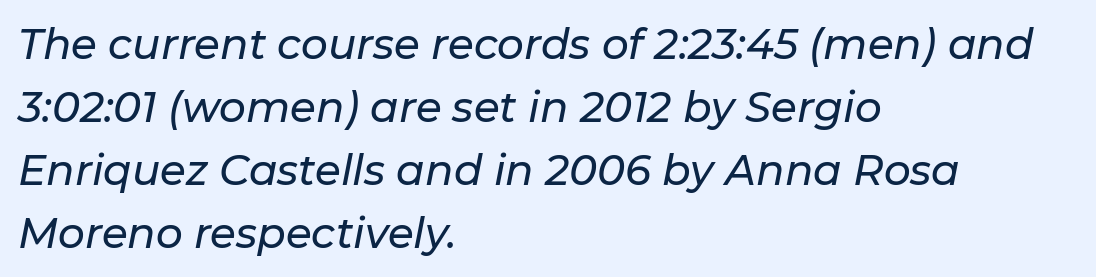
Q: Is the text italic (slanted)? A: Yes, it leans right by about 11 degrees.
Q: Is the text underlined? A: No.
Q: How is the paragraph aligned? A: Left-aligned.
Q: Is the spacing between letters normal or unusually wide? A: Normal.
Q: Is the spacing between lines tight, normal or loose? A: Normal.
Q: Width (condensed, normal, or wide)? A: Normal.
Q: Stroke contrast? A: Low.
Q: x-height? A: Medium.
Q: Monospaced? A: No.
